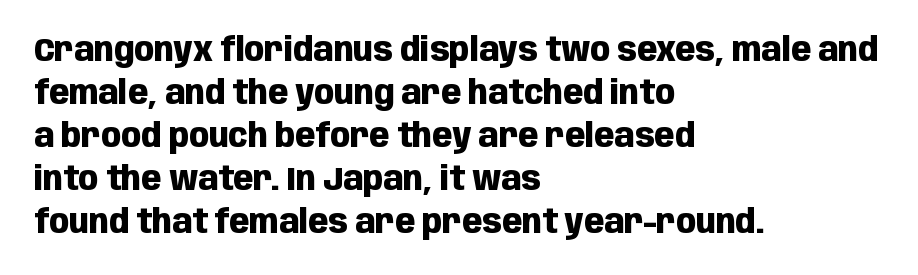
Note the varied advance widths — an 'i' is clearly narrower than an 'm'. Whoever set this chose a conventional vertical rhythm. Words appear dense and cohesive because spacing is normal. The foot of each line stays bare and open.
